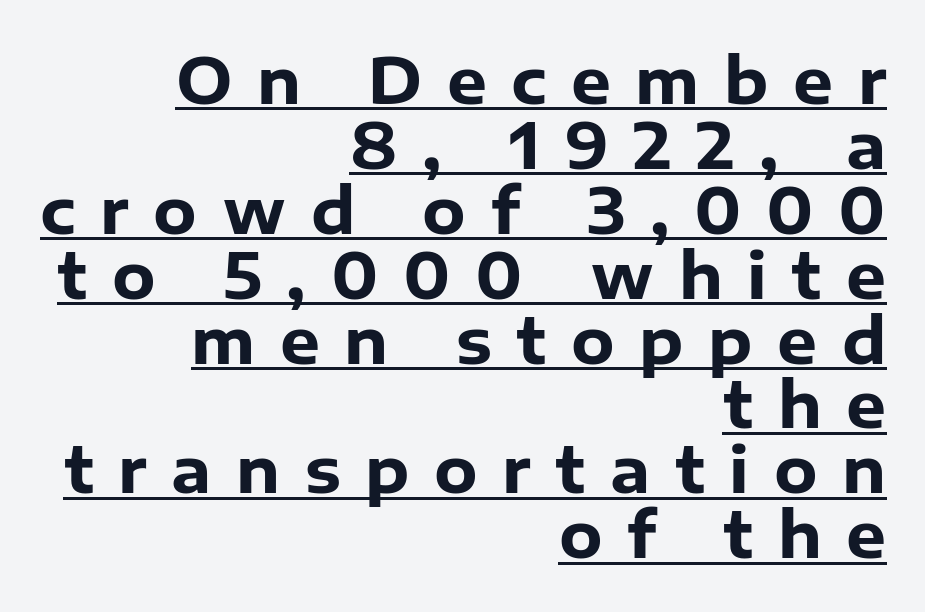
The specimen includes a rule beneath the text block's lines. Looks like regular typesetting: each glyph gets only the width it needs. Notice how the stems are strictly vertical — no italics here. Grotesque or geometric, the face here clearly has no serifs. Compared with typical paragraphs, the rows here are closer together. Between one letter and the next there's a generous, obvious gap.
